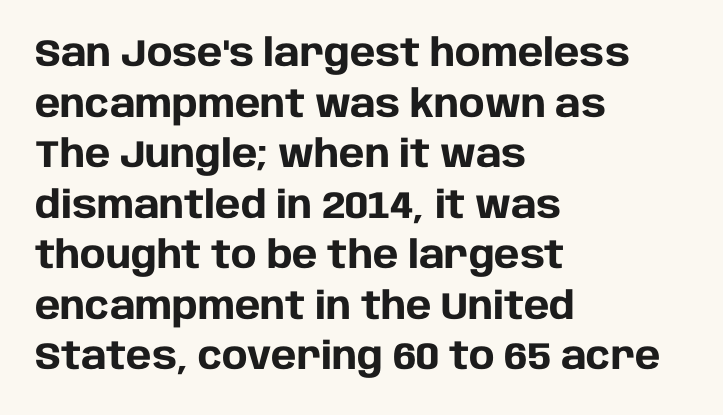
The image shows 38 px heavy sans-serif type, upright; set left-aligned, normal line spacing (1.33x), normal letter spacing, not underlined; low stroke contrast and a large x-height.
